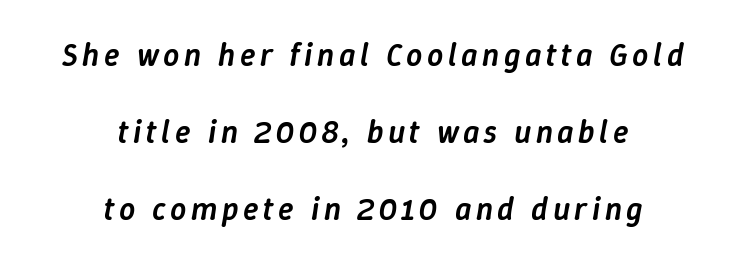
Q: Is the text bold? A: Semi-bold.
Q: Is the text italic (slanted)? A: Yes, it leans right by about 9 degrees.
Q: Is the text underlined? A: No.
Q: How is the paragraph aligned? A: Centered.
Q: Is the spacing between lines tight, normal or loose? A: Loose.
Q: Width (condensed, normal, or wide)? A: Normal.
Q: Stroke contrast? A: Low.
Q: x-height? A: Medium.
Q: Monospaced? A: No.
